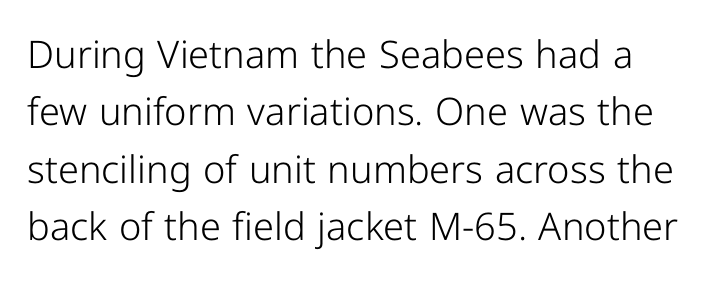
{"serif": "no", "italic": "no", "bold": "no", "weight": "light", "width": "normal", "stroke_contrast": "low", "x_height": "medium", "monospaced": "no", "underline": "no", "line_spacing": "normal", "line_spacing_ratio": 1.51, "letter_spacing": "normal", "letter_spacing_em": 0.0, "glyph_px": 38}
